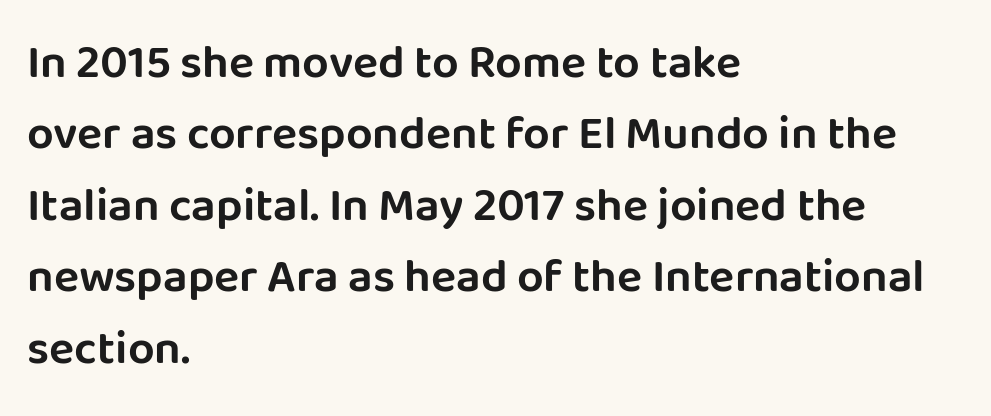
Q: Is the text italic (slanted)? A: No, it is upright.
Q: Is the typeface a serif or a sans-serif typeface? A: Sans-serif.
Q: Is the text underlined? A: No.
Q: How is the paragraph aligned? A: Left-aligned.
Q: Is the spacing between letters normal or unusually wide? A: Normal.
Q: Is the spacing between lines tight, normal or loose? A: Normal.
Q: Width (condensed, normal, or wide)? A: Normal.
Q: Stroke contrast? A: Low.
Q: x-height? A: Large.
Q: Monospaced? A: No.
